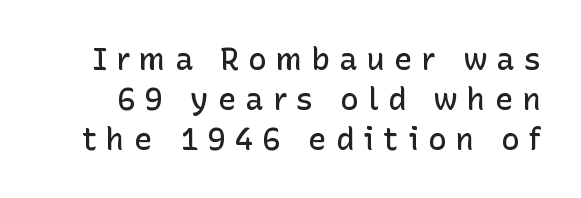
Underlining? Definitely not there. Do the characters align in a grid? No, the font is proportional. Letterform terminals end flat and unadorned throughout the passage. What weight is shown? A semibold, between regular and bold.
